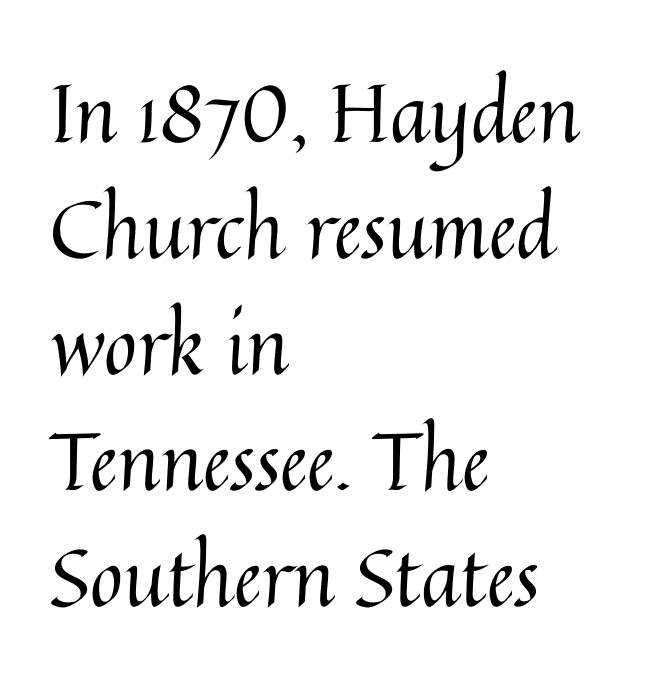
{"bold": "no", "weight": "regular", "width": "normal", "stroke_contrast": "medium", "x_height": "medium", "monospaced": "no", "underline": "no", "align": "left", "line_spacing": "normal", "line_spacing_ratio": 1.45, "letter_spacing": "normal", "letter_spacing_em": 0.0, "glyph_px": 80}
